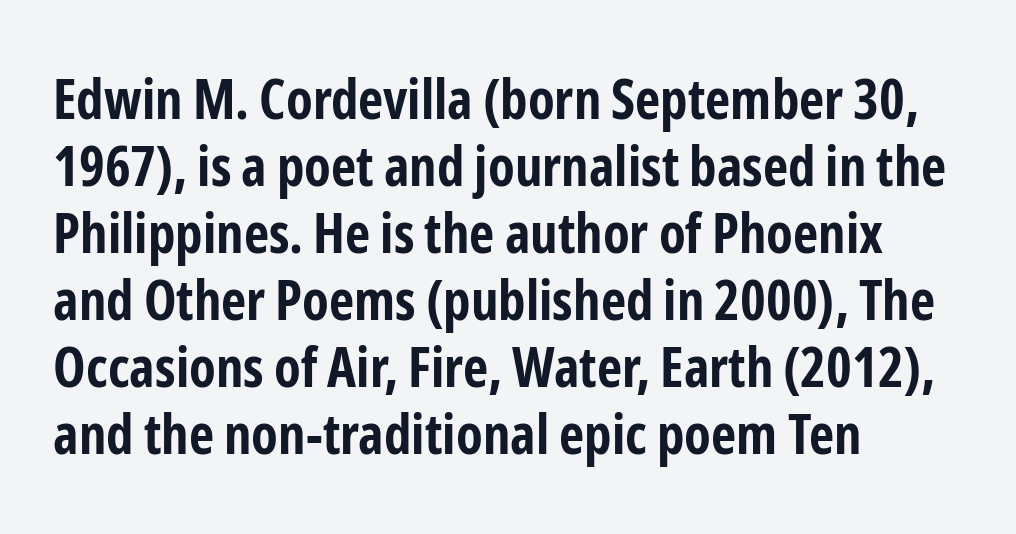
Set as a true bold cut, around the 700 mark. Inter-character spacing is left at the font's built-in metrics. Each letter's strokes conclude bluntly, with no projecting serifs. Character widths vary here, with narrow letters taking less room than wide ones. The passage is arranged the way most books set body copy — flush left. A typesetter would mark this as roman, not italic.
